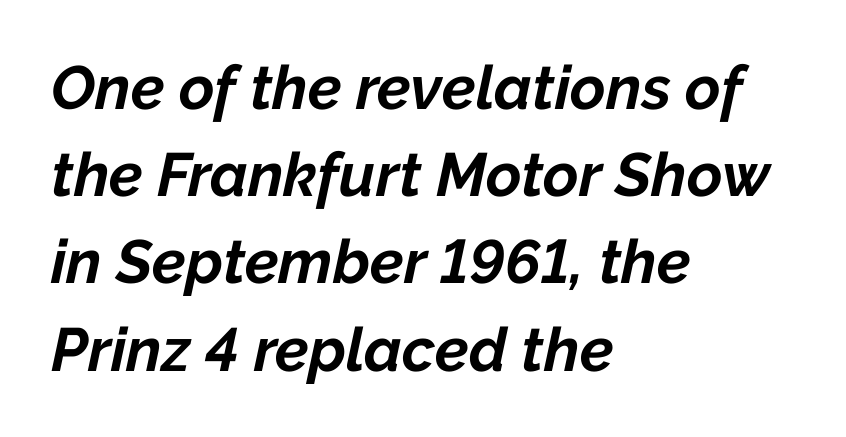
{"italic": "yes", "lean": "right", "slant_degrees": 12, "bold": "yes", "weight": "bold", "width": "normal", "stroke_contrast": "low", "x_height": "medium", "monospaced": "no", "underline": "no", "align": "left", "line_spacing": "normal", "line_spacing_ratio": 1.43, "letter_spacing": "normal", "letter_spacing_em": 0.0, "glyph_px": 61}
